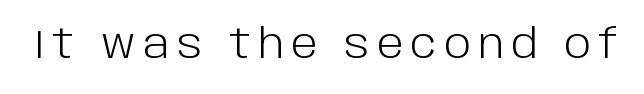
A typesetter would label this face a sans. When letters stand straight like this, we call the style roman or upright. A typesetter would call this proportional, since set widths differ per character. The weight tops out at a normal text grade. The space directly below the letters is spotless.
